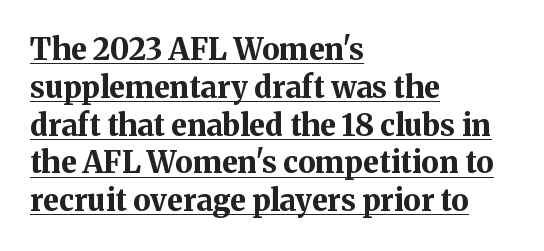
Q: Is the text bold? A: Yes.
Q: Is the text italic (slanted)? A: No, it is upright.
Q: Is the typeface a serif or a sans-serif typeface? A: Serif.
Q: Is the text underlined? A: Yes.
Q: How is the paragraph aligned? A: Left-aligned.
Q: Is the spacing between letters normal or unusually wide? A: Normal.
Q: Is the spacing between lines tight, normal or loose? A: Normal.
Q: Width (condensed, normal, or wide)? A: Normal.
Q: Stroke contrast? A: Medium.
Q: x-height? A: Medium.
Q: Monospaced? A: No.
